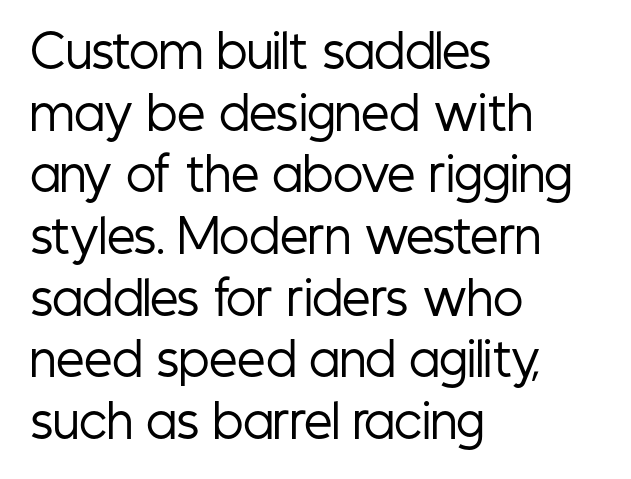
The image shows 45 px regular-weight, condensed sans-serif type, upright; set left-aligned, normal line spacing (1.37x), normal letter spacing, not underlined; low stroke contrast and a medium x-height.
